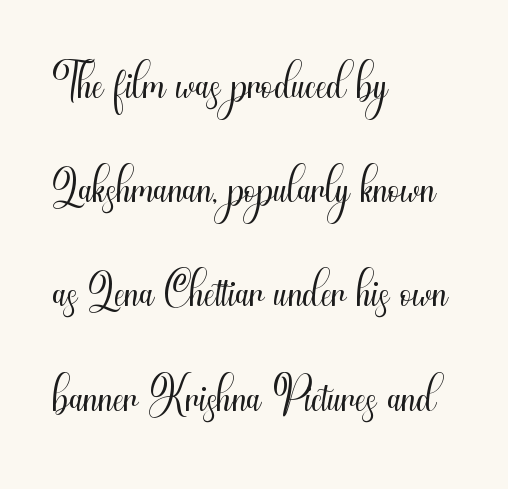
Is the type heavy? It reads as light-to-regular instead. The string is rendered with underlining switched off. The block of text has a typical density, with ordinary space between rows. Note the varied advance widths — an 'i' is clearly narrower than an 'm'.
